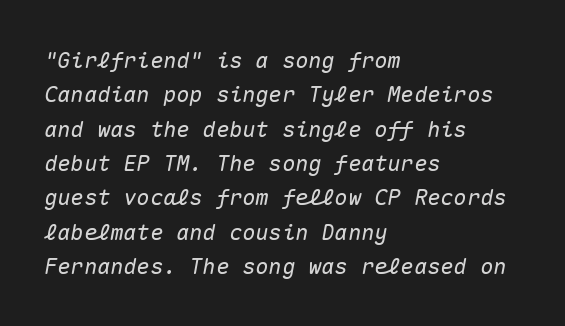
Italic: yes, the glyphs are oblique. Caption: multi-line text, flush left, ragged right. Letters rest on an invisible, unmarked baseline. Observe the ordinary spacing: letters are neighbours, not strangers.
